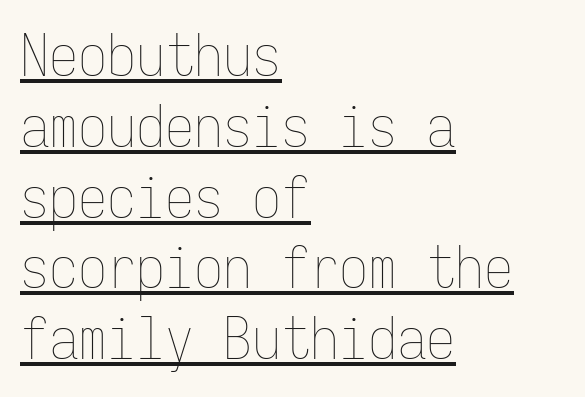
{"italic": "no", "bold": "no", "weight": "thin", "width": "condensed", "stroke_contrast": "low", "x_height": "medium", "monospaced": "yes", "underline": "yes", "align": "left", "line_spacing_ratio": 1.22, "letter_spacing": "normal", "letter_spacing_em": 0.0, "glyph_px": 58}
